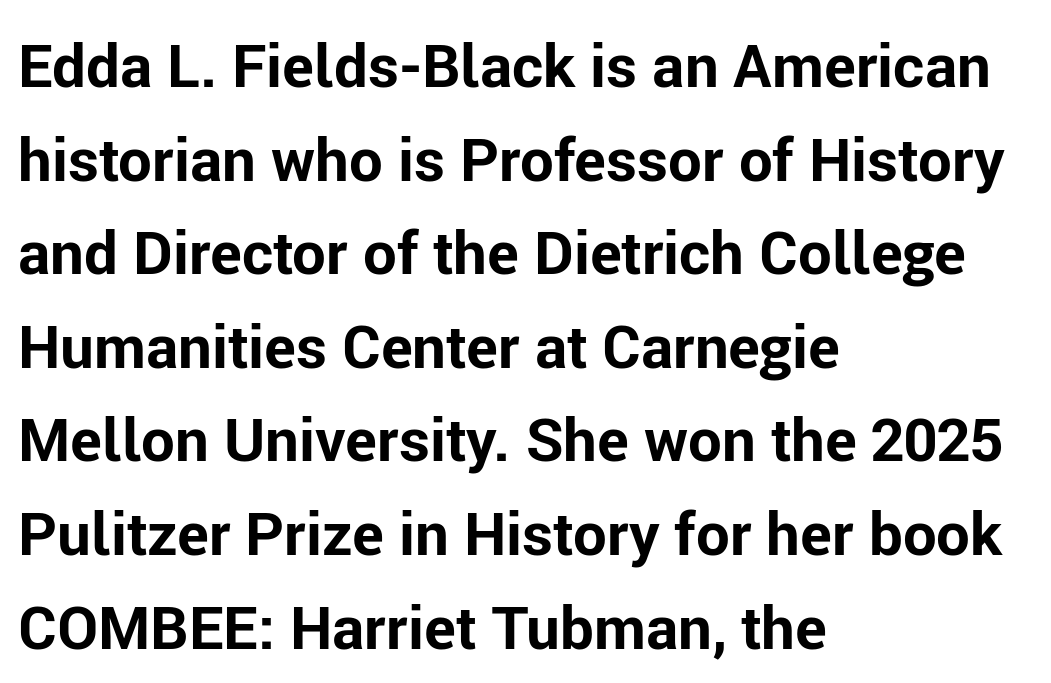
The image shows 60 px bold sans-serif type, upright; set left-aligned, normal line spacing (1.56x), normal letter spacing, not underlined; low stroke contrast and a medium x-height.
